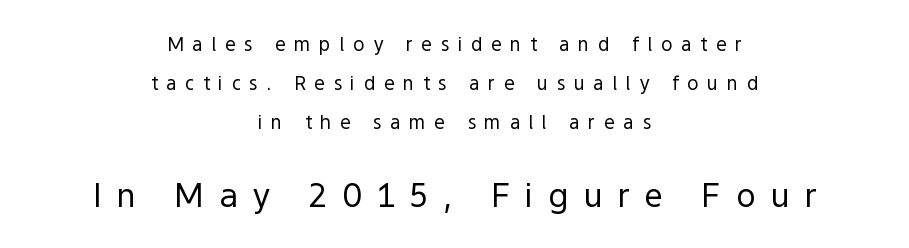
Q: Is the text bold? A: No.
Q: Is the text italic (slanted)? A: No, it is upright.
Q: Is the typeface a serif or a sans-serif typeface? A: Sans-serif.
Q: Is the text underlined? A: No.
Q: How is the paragraph aligned? A: Centered.
Q: Is the spacing between letters normal or unusually wide? A: Unusually wide.
Q: Is the spacing between lines tight, normal or loose? A: Loose.
Q: Which block of text is set in a larger size, the first (top) or the second (bottom)? A: The second (bottom) one.
Q: Width (condensed, normal, or wide)? A: Normal.
Q: x-height? A: Medium.
Q: Monospaced? A: No.
